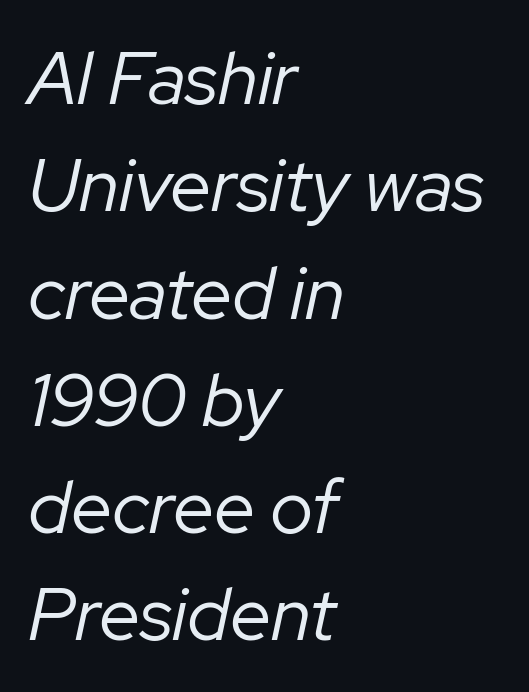
The image shows 74 px regular-weight type, italic (leaning right); set left-aligned, normal line spacing (1.45x), normal letter spacing, not underlined; low stroke contrast and a medium x-height.
